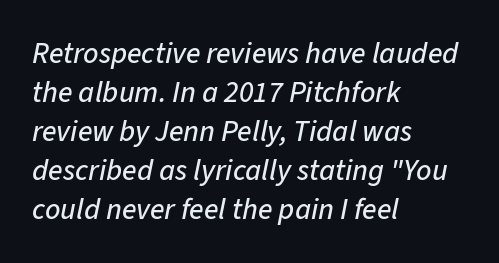
The image shows 30 px text type, italic (leaning right); set left-aligned, normal line spacing (1.3x), normal letter spacing, not underlined; low stroke contrast and a medium x-height.
